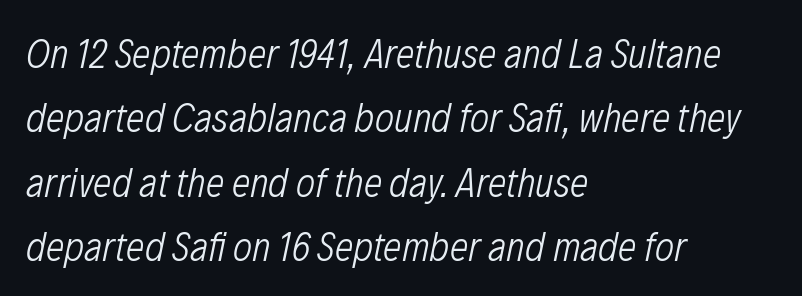
The image shows 41 px light, condensed type, italic (leaning right); set left-aligned, normal line spacing (1.57x), normal letter spacing, not underlined; low stroke contrast and a medium x-height.
